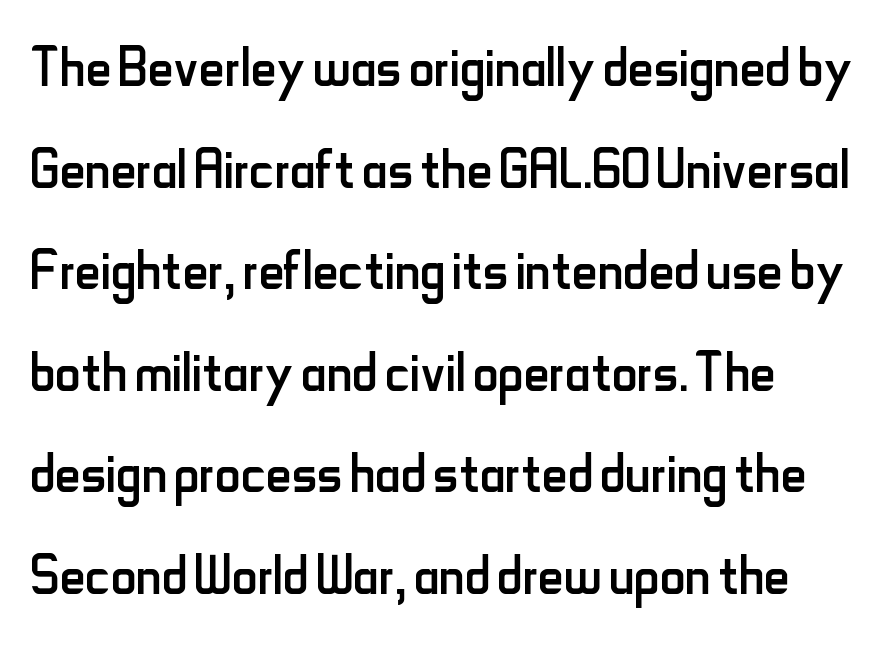
{"serif": "no", "italic": "no", "bold": "no", "weight": "regular", "width": "condensed", "stroke_contrast": "low", "x_height": "small", "monospaced": "no", "underline": "no", "align": "left", "line_spacing": "normal", "line_spacing_ratio": 1.43, "letter_spacing": "normal", "letter_spacing_em": 0.0, "glyph_px": 71}
